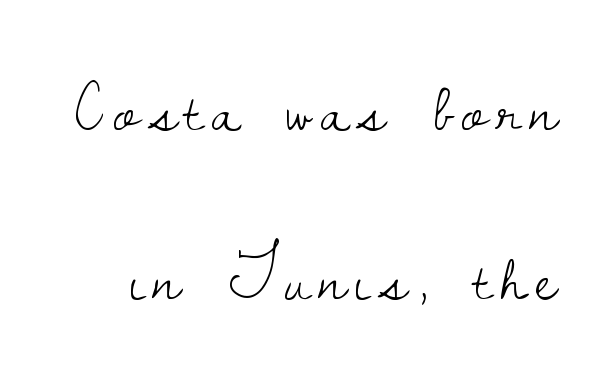
{"serif": "yes", "bold": "no", "weight": "light", "width": "normal", "stroke_contrast": "low", "x_height": "small", "monospaced": "no", "underline": "no", "line_spacing": "loose", "line_spacing_ratio": 2.48, "glyph_px": 68}
